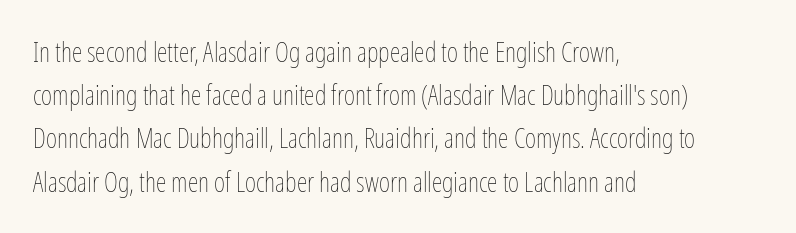
Q: Is the text bold? A: No.
Q: Is the text italic (slanted)? A: No, it is upright.
Q: Is the text underlined? A: No.
Q: How is the paragraph aligned? A: Left-aligned.
Q: Is the spacing between letters normal or unusually wide? A: Normal.
Q: Is the spacing between lines tight, normal or loose? A: Normal.
